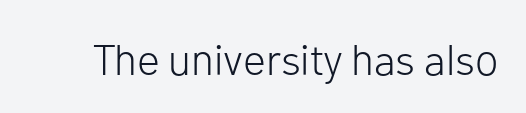
Q: Is the text bold? A: No.
Q: Is the text italic (slanted)? A: No, it is upright.
Q: Is the typeface a serif or a sans-serif typeface? A: Sans-serif.
Q: Is the text underlined? A: No.
Q: Is the spacing between letters normal or unusually wide? A: Normal.
Q: Width (condensed, normal, or wide)? A: Normal.
Q: Stroke contrast? A: Low.
Q: x-height? A: Medium.
Q: Monospaced? A: No.
